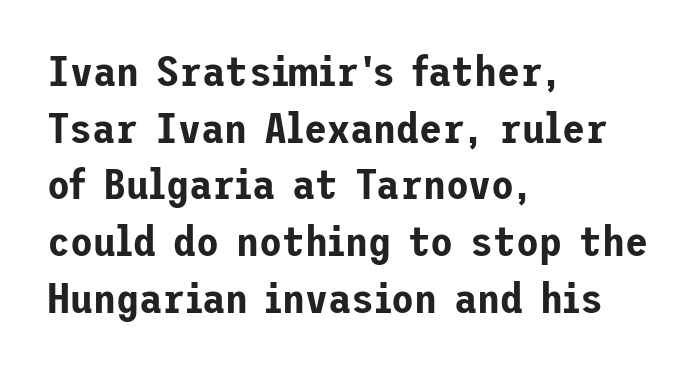
Q: Is the text italic (slanted)? A: No, it is upright.
Q: Is the typeface a serif or a sans-serif typeface? A: Sans-serif.
Q: Is the text underlined? A: No.
Q: How is the paragraph aligned? A: Left-aligned.
Q: Is the spacing between letters normal or unusually wide? A: Normal.
Q: Is the spacing between lines tight, normal or loose? A: Normal.
Q: Width (condensed, normal, or wide)? A: Normal.
Q: Stroke contrast? A: Low.
Q: x-height? A: Medium.
